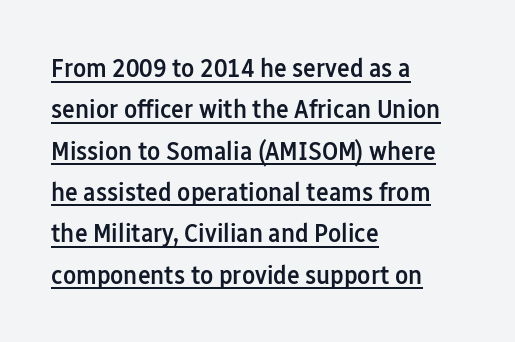
The image shows 27 px text type, upright; set left-aligned, normal line spacing (1.53x), normal letter spacing, underlined.
